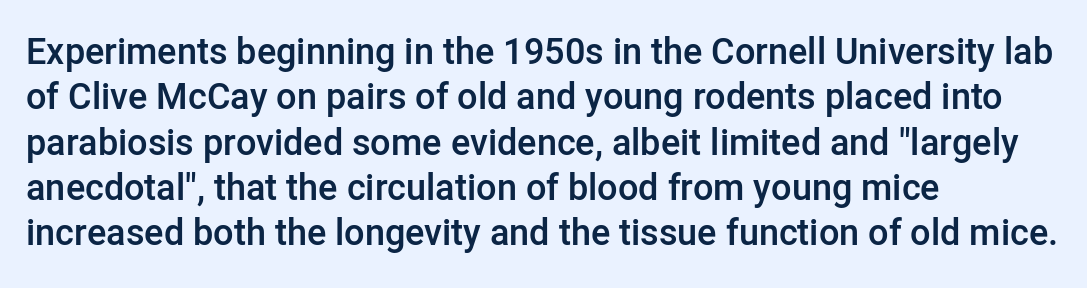
This sample uses an upright cut, with every glyph sitting square on the baseline. Compared with an ordinary text face, these strokes are moderately heavier — a semibold. These lines keep a tight, regular rhythm from letter to letter. Serif or sans? Sans — the stroke terminals are bare. Honestly, the row spacing looks completely unremarkable. All the whitespace from short lines collects on the right.
